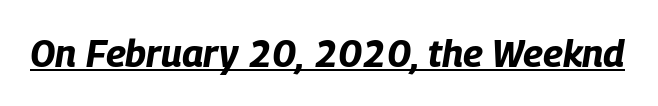
The rendering applies a slant to the glyphs. Default kerning and tracking; the words read as compact shapes. As a designer I'd log this as weight 700, bold. Beneath each row of characters lies a ruled line. Looks like regular typesetting: each glyph gets only the width it needs.
